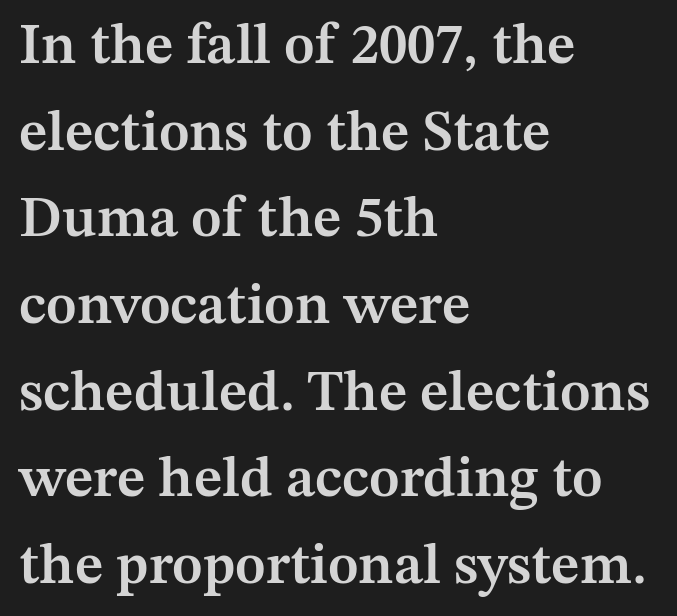
{"serif": "yes", "italic": "no", "bold": "semi", "weight": "semibold", "width": "normal", "stroke_contrast": "medium", "x_height": "medium", "monospaced": "no", "underline": "no", "align": "left", "line_spacing": "normal", "line_spacing_ratio": 1.52, "letter_spacing": "normal", "letter_spacing_em": 0.0, "glyph_px": 57}
